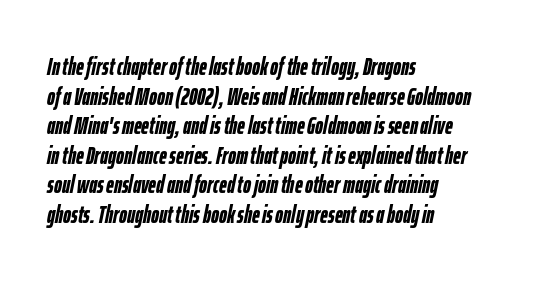
{"italic": "yes", "lean": "right", "slant_degrees": 12, "bold": "yes", "underline": "no", "align": "left", "line_spacing_ratio": 1.23, "letter_spacing": "normal", "letter_spacing_em": 0.0, "glyph_px": 24}
